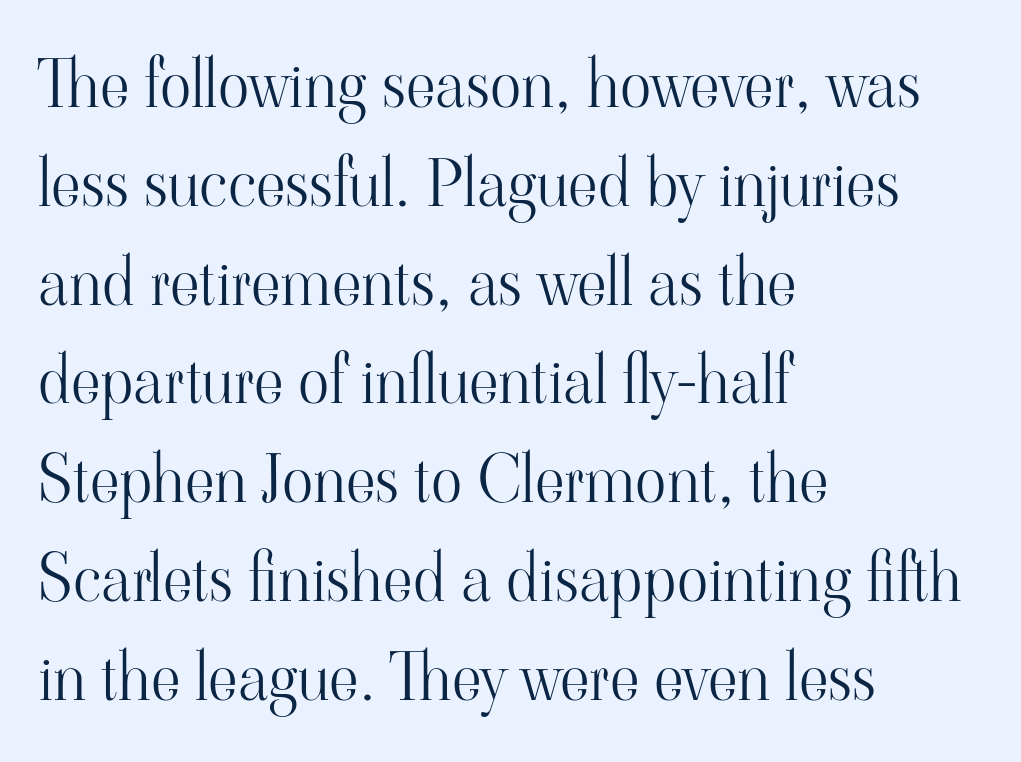
Looks like regular typesetting: each glyph gets only the width it needs. Note: serifs present on the glyphs. The lines in this sample share a left origin and differ only in where they stop. Beneath every word, the page is bare. Tall strokes in this sample are plumb rather than angled.
